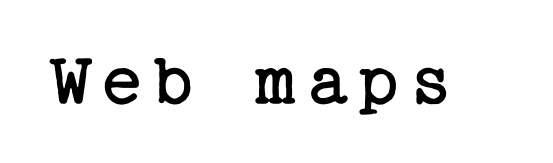
Little horizontal feet cap the strokes, marking this as serif type. Ordinary non-slanted type is in use. Any mark beneath the type? The region is blank. The characters are drawn with everyday or finer stroke widths.
